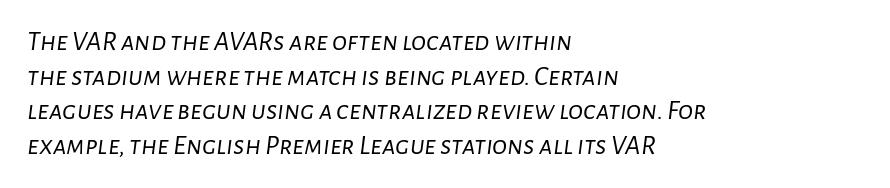
Q: Is the text bold? A: No.
Q: Is the text italic (slanted)? A: Yes, it leans right by about 7 degrees.
Q: Is the text underlined? A: No.
Q: How is the paragraph aligned? A: Left-aligned.
Q: Is the spacing between letters normal or unusually wide? A: Normal.
Q: Width (condensed, normal, or wide)? A: Normal.
Q: Stroke contrast? A: Low.
Q: x-height? A: Medium.
Q: Monospaced? A: No.
